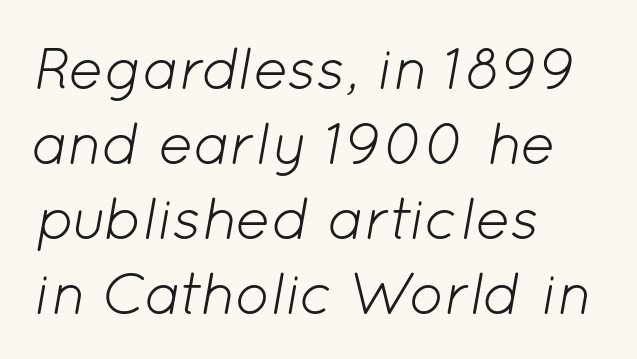
The image shows 59 px light type, italic (leaning right); set left-aligned, normal line spacing (1.27x), normal letter spacing, not underlined; low stroke contrast and a medium x-height.
